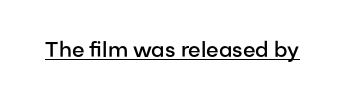
{"italic": "no", "bold": "semi", "underline": "yes", "letter_spacing": "normal", "letter_spacing_em": 0.0, "glyph_px": 21}
